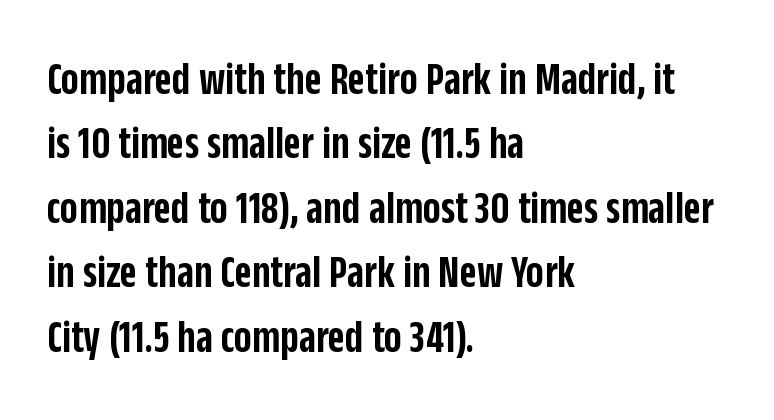
Q: Is the text bold? A: Semi-bold.
Q: Is the text italic (slanted)? A: No, it is upright.
Q: Is the typeface a serif or a sans-serif typeface? A: Sans-serif.
Q: Is the text underlined? A: No.
Q: How is the paragraph aligned? A: Left-aligned.
Q: Is the spacing between letters normal or unusually wide? A: Normal.
Q: Is the spacing between lines tight, normal or loose? A: Normal.
Q: Width (condensed, normal, or wide)? A: Condensed.
Q: Stroke contrast? A: Low.
Q: x-height? A: Large.
Q: Monospaced? A: No.
